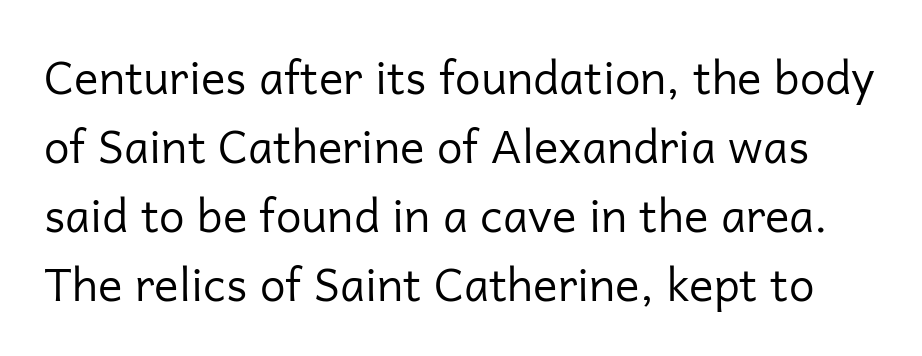
Descenders hang freely into open space. Compared with a typical body face, this is equally light or lighter still. Posture: vertical. This is sans-serif lettering, the kind often seen on screens and signage.
